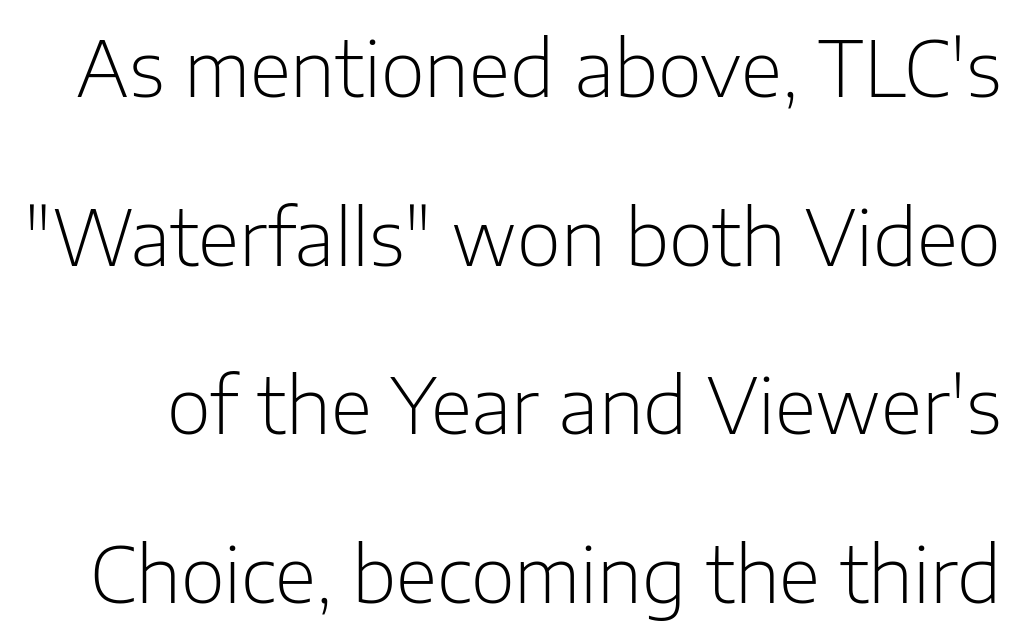
The image shows 76 px light sans-serif type, upright; set loose line spacing (2.22x), normal letter spacing, not underlined; low stroke contrast and a medium x-height.
